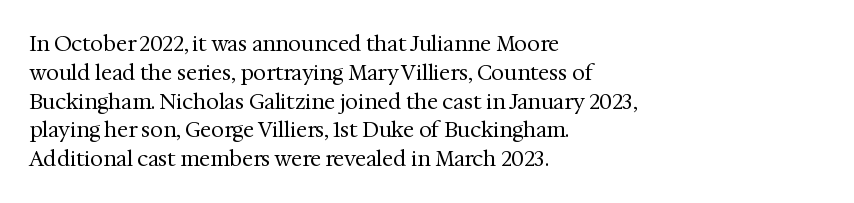
Q: Is the text bold? A: No.
Q: Is the text italic (slanted)? A: No, it is upright.
Q: Is the text underlined? A: No.
Q: How is the paragraph aligned? A: Left-aligned.
Q: Is the spacing between letters normal or unusually wide? A: Normal.
Q: Is the spacing between lines tight, normal or loose? A: Normal.
